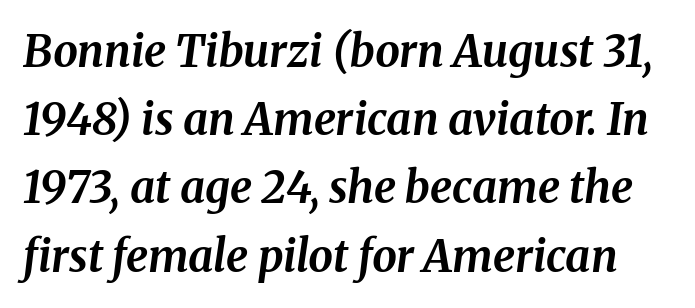
Heft: maximum for text — a bold. Is this a fixed-width face? No — the glyphs have proportional, varying widths. These lines were composed using italics. Default kerning and tracking; the words read as compact shapes. Normally led — the rows are evenly, conventionally spaced. Has an underline been added? It has not.
